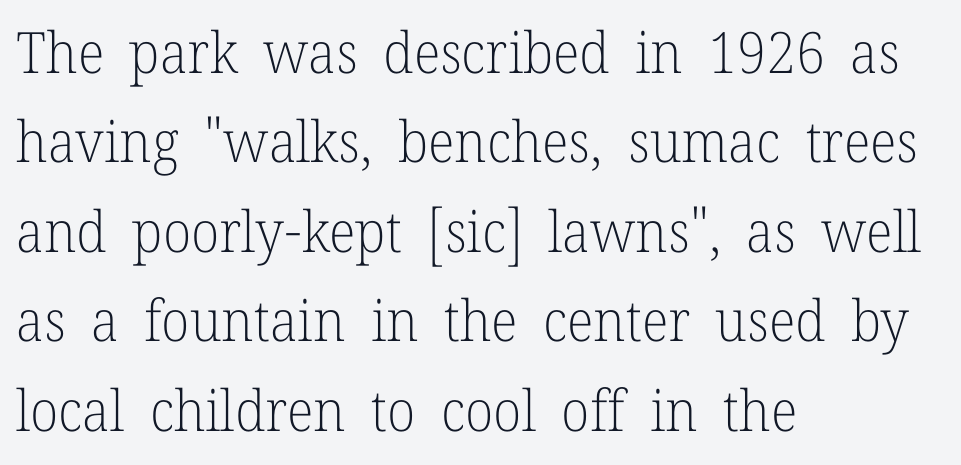
Q: Is the text bold? A: No.
Q: Is the text italic (slanted)? A: No, it is upright.
Q: Is the typeface a serif or a sans-serif typeface? A: Serif.
Q: Is the text underlined? A: No.
Q: How is the paragraph aligned? A: Left-aligned.
Q: Is the spacing between letters normal or unusually wide? A: Normal.
Q: Is the spacing between lines tight, normal or loose? A: Normal.
Q: Width (condensed, normal, or wide)? A: Normal.
Q: Stroke contrast? A: Low.
Q: x-height? A: Medium.
Q: Monospaced? A: No.
